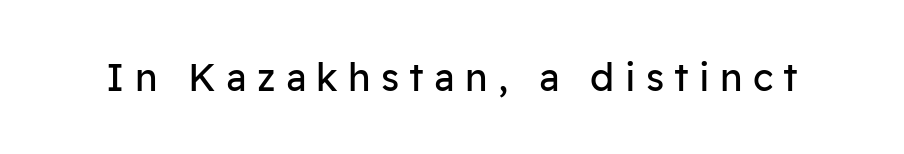
Q: Is the text bold? A: No.
Q: Is the text italic (slanted)? A: No, it is upright.
Q: Is the typeface a serif or a sans-serif typeface? A: Sans-serif.
Q: Is the text underlined? A: No.
Q: Is the spacing between letters normal or unusually wide? A: Unusually wide.
Q: Width (condensed, normal, or wide)? A: Normal.
Q: Stroke contrast? A: Low.
Q: x-height? A: Medium.
Q: Monospaced? A: No.
